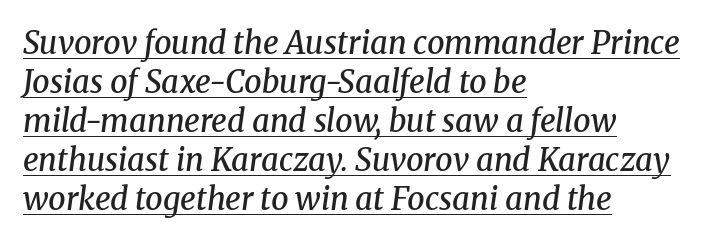
Proportional: the letters do not fall into vertical columns. A fair bit of extra ink — the face is semibold, not bold. Reading down the block, your eye returns to a fixed left position each line. Yep, those are serifs on the letters. There's an unmistakable incline to the writing here. Tracking value appears to be zero — textbook default spacing.
